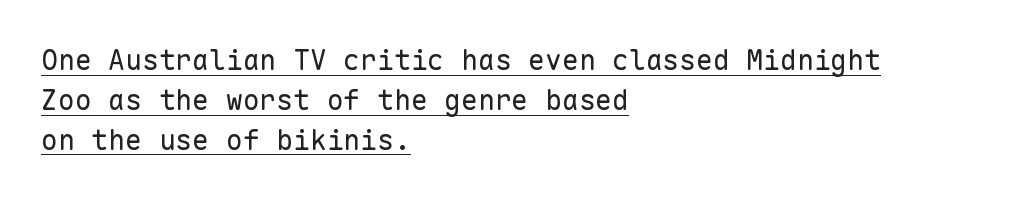
Q: Is the text bold? A: No.
Q: Is the text italic (slanted)? A: No, it is upright.
Q: Is the typeface a serif or a sans-serif typeface? A: Sans-serif.
Q: Is the text underlined? A: Yes.
Q: How is the paragraph aligned? A: Left-aligned.
Q: Is the spacing between letters normal or unusually wide? A: Normal.
Q: Is the spacing between lines tight, normal or loose? A: Normal.
Q: Width (condensed, normal, or wide)? A: Normal.
Q: Stroke contrast? A: Low.
Q: x-height? A: Medium.
Q: Monospaced? A: Yes.
